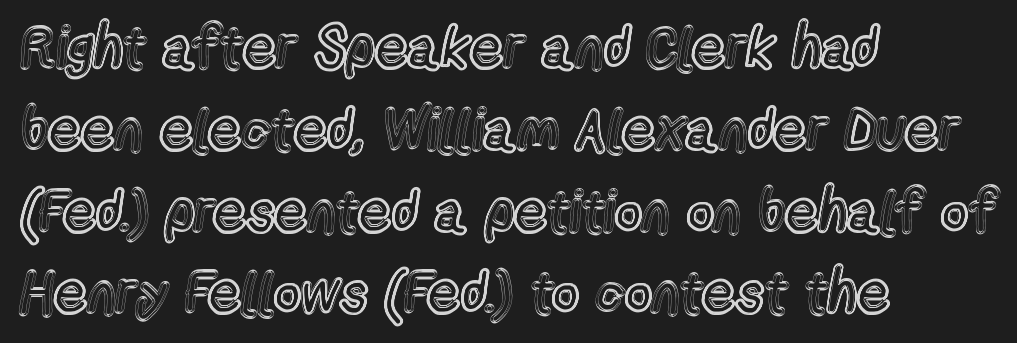
Proportional: the letters do not fall into vertical columns. This rendering uses left alignment, leaving the right contour irregular. The glyphs are unaccompanied by any horizontal stroke below them. Observe the ordinary spacing: letters are neighbours, not strangers.
